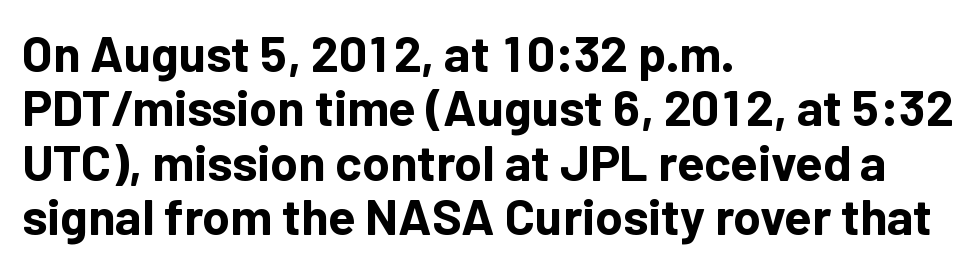
The image shows 50 px bold sans-serif type, upright; set left-aligned, tight line spacing (1.09x), normal letter spacing, not underlined; low stroke contrast and a medium x-height.
